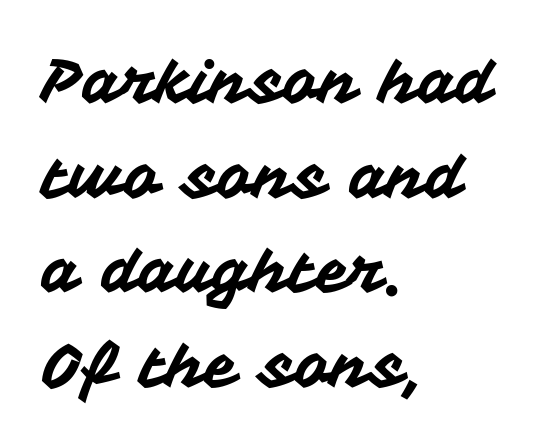
Q: Is the text italic (slanted)? A: Yes.
Q: Is the typeface a serif or a sans-serif typeface? A: Sans-serif.
Q: Is the text underlined? A: No.
Q: How is the paragraph aligned? A: Left-aligned.
Q: Is the spacing between letters normal or unusually wide? A: Normal.
Q: Is the spacing between lines tight, normal or loose? A: Normal.
Q: Width (condensed, normal, or wide)? A: Normal.
Q: Stroke contrast? A: Medium.
Q: x-height? A: Medium.
Q: Monospaced? A: No.
